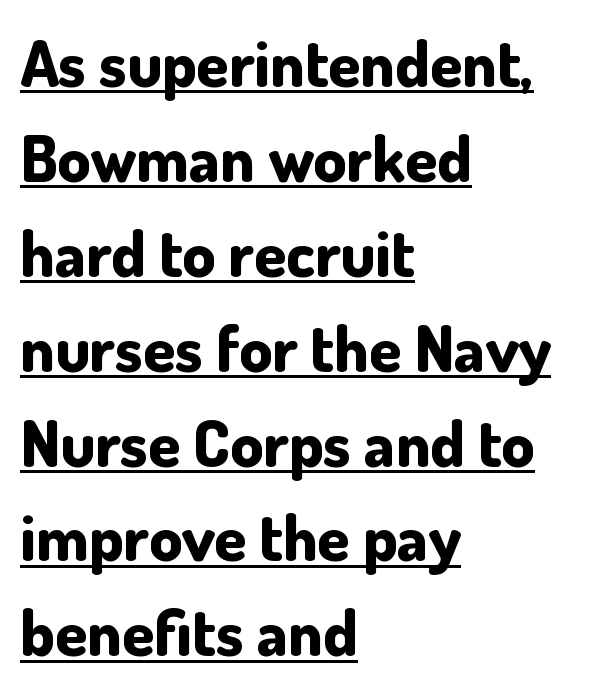
The image shows 65 px bold sans-serif type, upright; set left-aligned, normal line spacing (1.46x), normal letter spacing, underlined; low stroke contrast and a small x-height.
